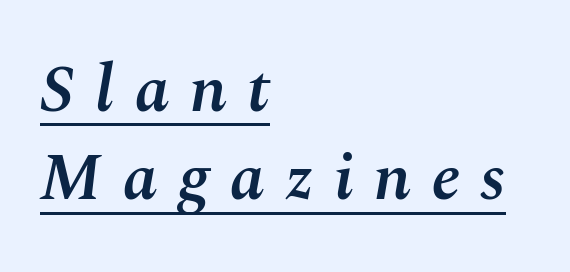
The image shows 67 px semibold type, italic (leaning right); set left-aligned, normal line spacing (1.32x), unusually wide letter spacing (+0.3 em), underlined; medium stroke contrast and a medium x-height.
